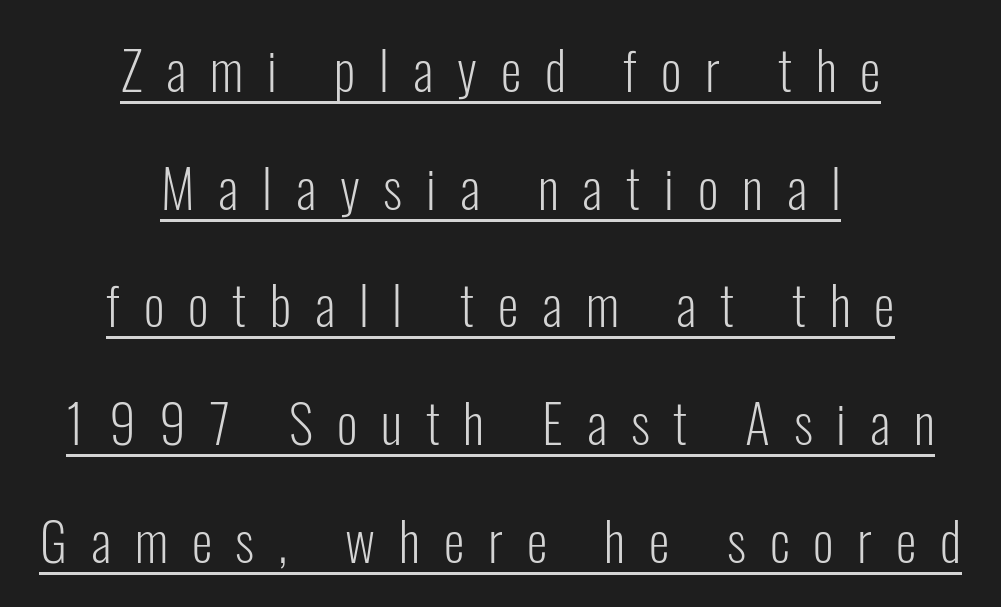
{"serif": "no", "italic": "no", "bold": "no", "weight": "light", "width": "condensed", "stroke_contrast": "low", "x_height": "medium", "monospaced": "no", "underline": "yes", "align": "center", "line_spacing": "loose", "line_spacing_ratio": 2.22, "letter_spacing": "wide", "letter_spacing_em": 0.45, "glyph_px": 53}
